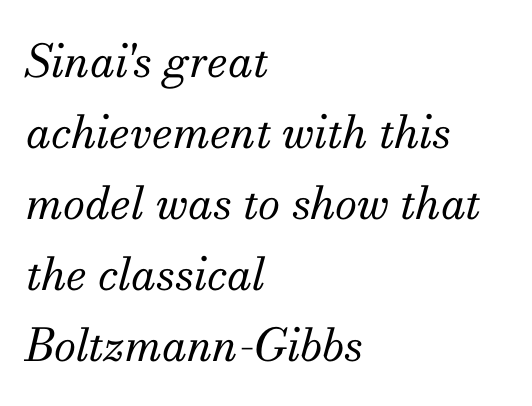
The image shows 45 px regular-weight serif type, italic (leaning right); set left-aligned, normal line spacing (1.58x), normal letter spacing, not underlined; medium stroke contrast and a small x-height.
